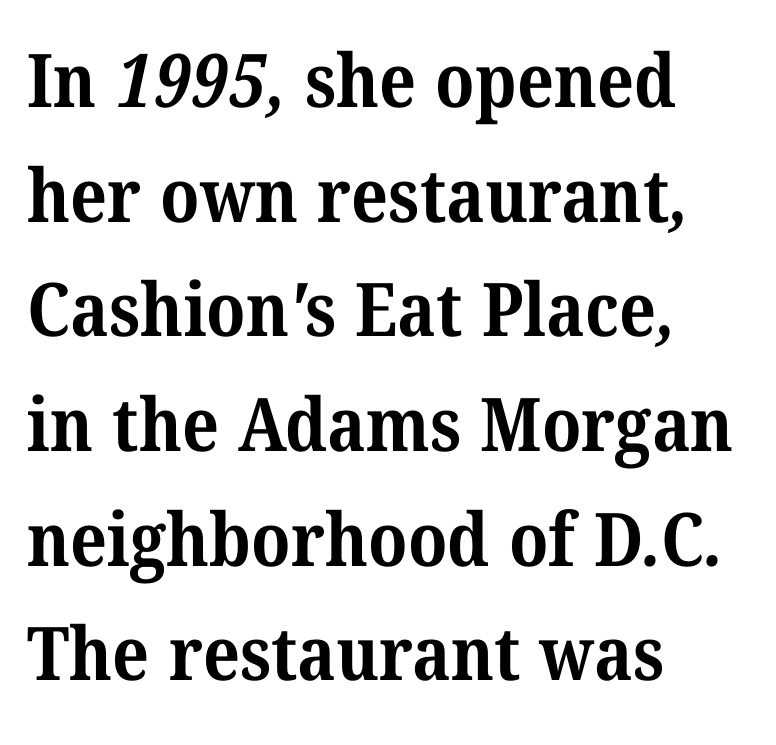
{"serif": "yes", "bold": "yes", "weight": "bold", "width": "normal", "stroke_contrast": "medium", "x_height": "medium", "monospaced": "no", "underline": "no", "align": "left", "line_spacing": "normal", "line_spacing_ratio": 1.55, "letter_spacing": "normal", "letter_spacing_em": 0.0, "glyph_px": 74}
